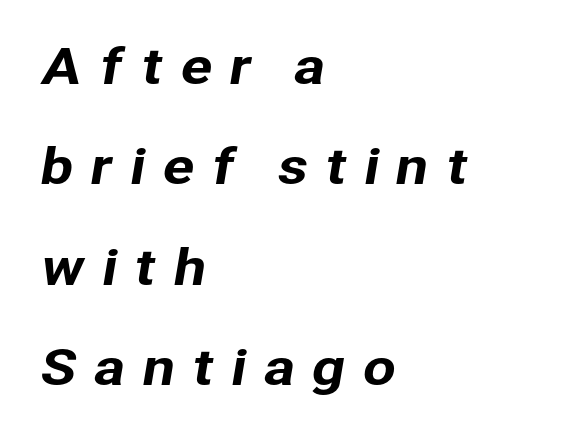
{"serif": "no", "width": "normal", "stroke_contrast": "low", "x_height": "medium", "monospaced": "no", "underline": "no", "align": "left", "line_spacing": "loose", "line_spacing_ratio": 2.09, "letter_spacing": "wide", "letter_spacing_em": 0.34, "glyph_px": 48}
